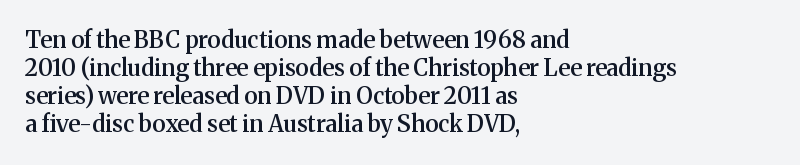
{"italic": "no", "bold": "semi", "underline": "no", "align": "left", "line_spacing_ratio": 1.22, "letter_spacing": "normal", "letter_spacing_em": 0.0, "glyph_px": 23}
